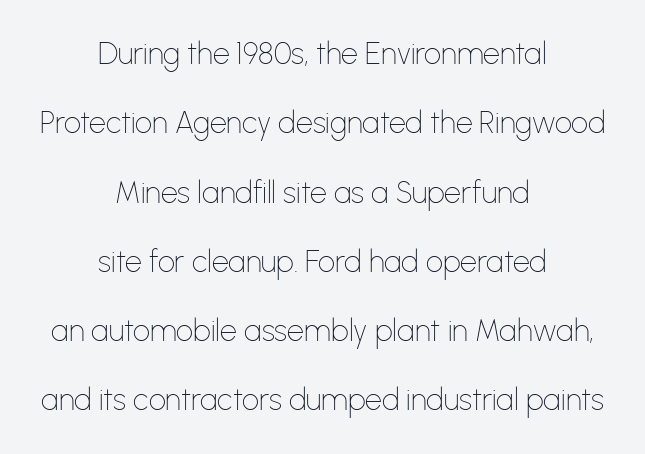
Q: Is the text bold? A: No.
Q: Is the text italic (slanted)? A: No, it is upright.
Q: Is the typeface a serif or a sans-serif typeface? A: Sans-serif.
Q: Is the text underlined? A: No.
Q: How is the paragraph aligned? A: Centered.
Q: Is the spacing between letters normal or unusually wide? A: Normal.
Q: Is the spacing between lines tight, normal or loose? A: Loose.
Q: Width (condensed, normal, or wide)? A: Normal.
Q: Stroke contrast? A: Low.
Q: x-height? A: Medium.
Q: Monospaced? A: No.
